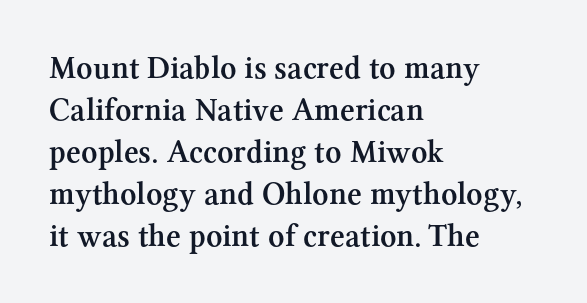
{"serif": "yes", "italic": "no", "bold": "semi", "weight": "semibold", "width": "normal", "stroke_contrast": "medium", "x_height": "medium", "monospaced": "no", "underline": "no", "align": "left", "line_spacing": "normal", "line_spacing_ratio": 1.31, "letter_spacing": "normal", "letter_spacing_em": 0.0, "glyph_px": 32}
